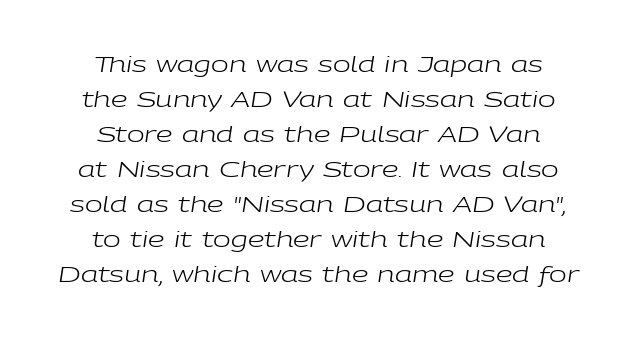
{"italic": "yes", "lean": "right", "slant_degrees": 9, "bold": "no", "underline": "no", "align": "center", "line_spacing": "normal", "line_spacing_ratio": 1.67, "letter_spacing": "normal", "letter_spacing_em": 0.0, "glyph_px": 21}
